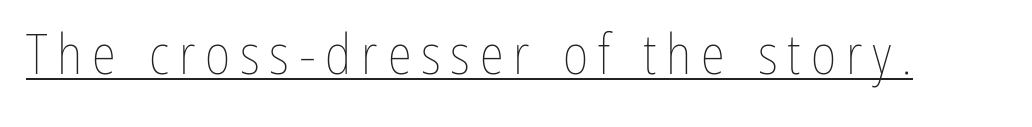
Does the lettering tilt? It doesn't — this is upright. Spacing verdict: proportional, widths tailored to each character. Weight: regular or lighter. The sample's only ornament is a line tracing under the words.
